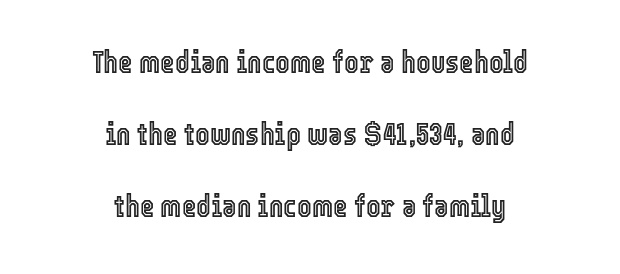
Inter-character spacing is left at the font's built-in metrics. The rendering uses a large line-height, opening up the rows. Descender tails drop into unmarked territory. Ascenders rise straight up at ninety degrees.
